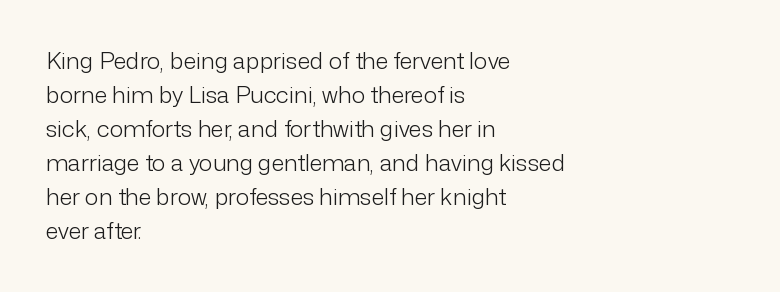
The type sits square on the baseline with zero lean. Stem width sits at or under what a default text font uses. Horizontally, the lines are justified to the leading edge only. This sample keeps an unexceptional amount of space between lines. The space beneath each line is pristine and unruled. There is no visible air inserted between adjacent glyphs.
